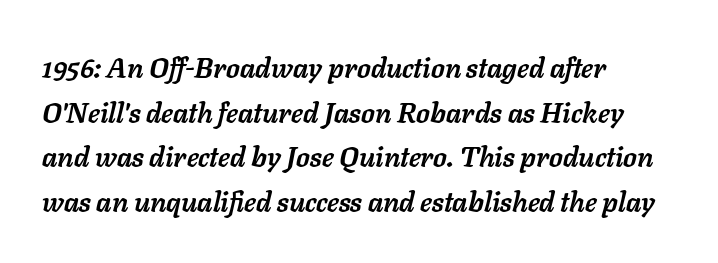
Q: Is the text bold? A: Yes.
Q: Is the text italic (slanted)? A: Yes, it leans right by about 11 degrees.
Q: Is the text underlined? A: No.
Q: How is the paragraph aligned? A: Left-aligned.
Q: Is the spacing between letters normal or unusually wide? A: Normal.
Q: Is the spacing between lines tight, normal or loose? A: Normal.
Q: Width (condensed, normal, or wide)? A: Normal.
Q: Stroke contrast? A: Low.
Q: x-height? A: Medium.
Q: Monospaced? A: No.
